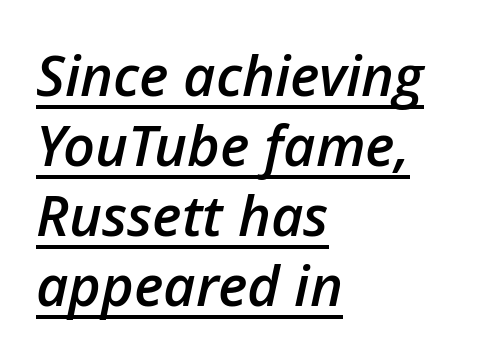
The image shows 56 px semibold type, italic (leaning right); set left-aligned, normal line spacing (1.25x), normal letter spacing, underlined; low stroke contrast and a medium x-height.
